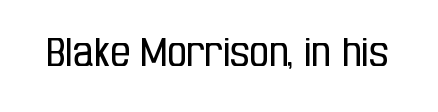
{"serif": "no", "italic": "no", "bold": "no", "weight": "regular", "width": "condensed", "stroke_contrast": "low", "x_height": "large", "monospaced": "no", "underline": "no", "letter_spacing": "normal", "letter_spacing_em": 0.0, "glyph_px": 39}
